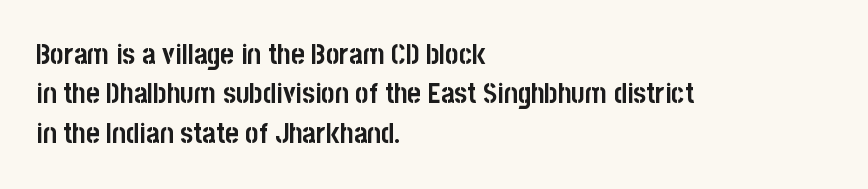
{"serif": "no", "italic": "no", "bold": "yes", "weight": "semibold", "width": "condensed", "stroke_contrast": "low", "x_height": "large", "monospaced": "no", "underline": "no", "align": "left", "line_spacing": "normal", "line_spacing_ratio": 1.36, "letter_spacing": "normal", "letter_spacing_em": 0.0, "glyph_px": 29}
